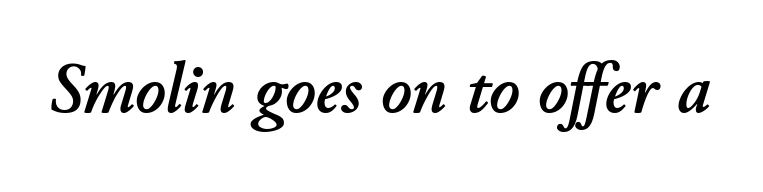
Inter-character spacing is left at the font's built-in metrics. The passage shown is not underscored anywhere. Varying glyph widths throughout — classic text-font behaviour. This sample uses an oblique cut, with every glyph tilted off the vertical.
